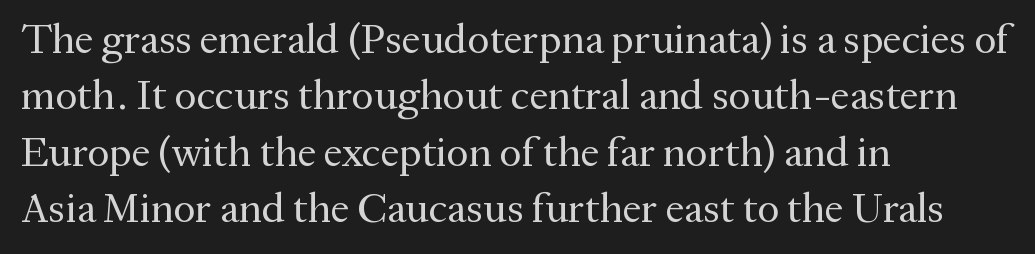
The image shows 42 px regular-weight serif type, upright; set left-aligned, normal line spacing (1.34x), normal letter spacing, not underlined; medium stroke contrast and a medium x-height.
